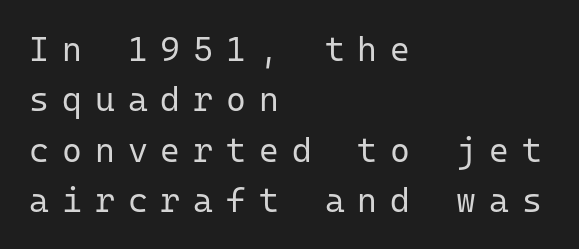
Substantial extra tracking has been applied to these lines. The rendering uses a moderate line-height, typical for paragraphs. The face looks like a standard text weight, possibly lighter. Teacher's note: observe the even left margin — that is flush-left alignment. These lines are composed in type without serifs.
